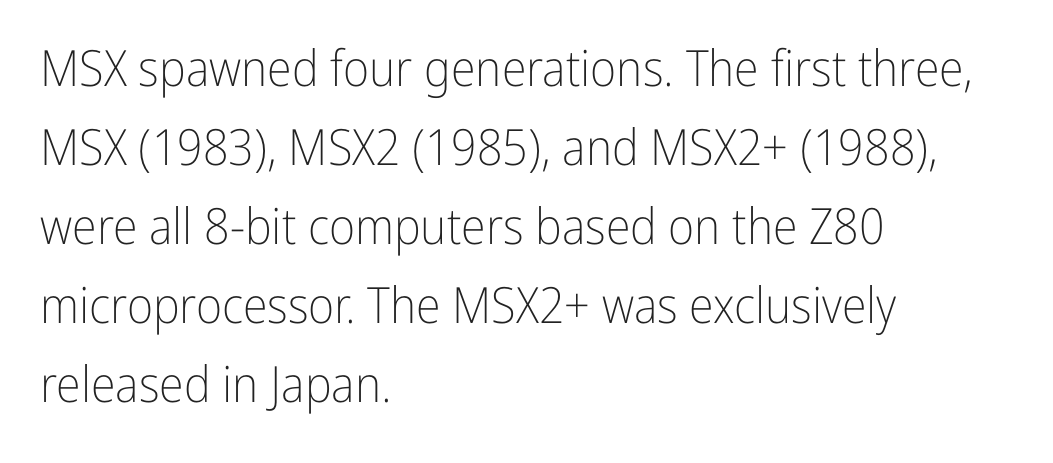
Notice how the passage keeps a crisp vertical edge on the left only. Look at the bottom of the vertical strokes: they stop flat, with no serifs. Quick note: interline space is typical. Each row of text sits above clean, open space. Looks like regular typesetting: each glyph gets only the width it needs. A typesetter would mark this as roman, not italic.
